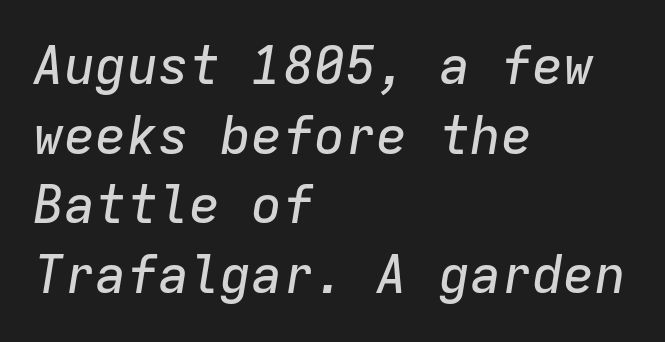
{"italic": "yes", "lean": "right", "slant_degrees": 9, "width": "normal", "stroke_contrast": "low", "x_height": "medium", "monospaced": "yes", "underline": "no", "align": "left", "line_spacing": "normal", "line_spacing_ratio": 1.34, "letter_spacing": "normal", "letter_spacing_em": 0.0, "glyph_px": 52}
